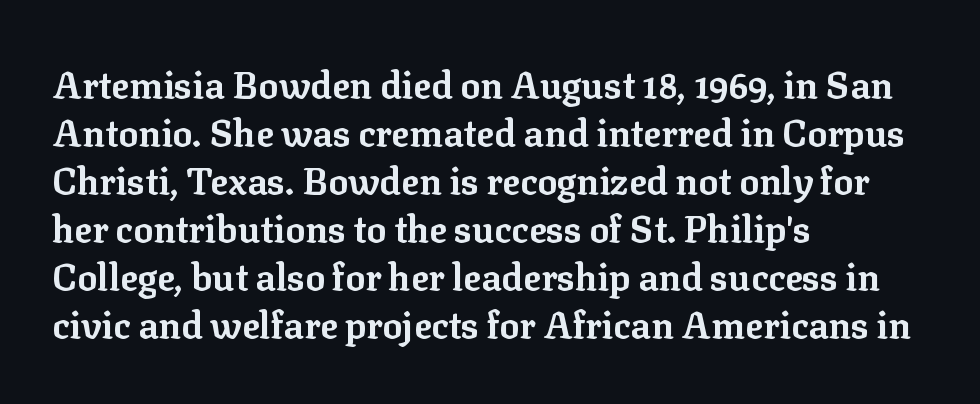
Q: Is the text bold? A: Yes.
Q: Is the text italic (slanted)? A: No, it is upright.
Q: Is the typeface a serif or a sans-serif typeface? A: Serif.
Q: Is the text underlined? A: No.
Q: How is the paragraph aligned? A: Left-aligned.
Q: Is the spacing between letters normal or unusually wide? A: Normal.
Q: Is the spacing between lines tight, normal or loose? A: Normal.
Q: Width (condensed, normal, or wide)? A: Normal.
Q: Stroke contrast? A: Low.
Q: x-height? A: Medium.
Q: Monospaced? A: No.
